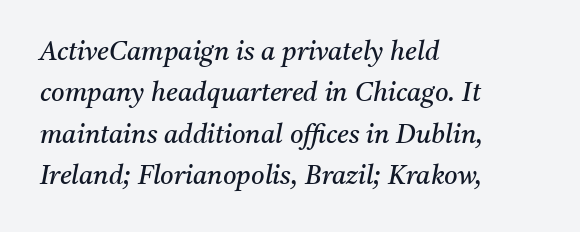
The image shows 26 px text type, italic (leaning right); set left-aligned, normal line spacing (1.59x), normal letter spacing, not underlined.
